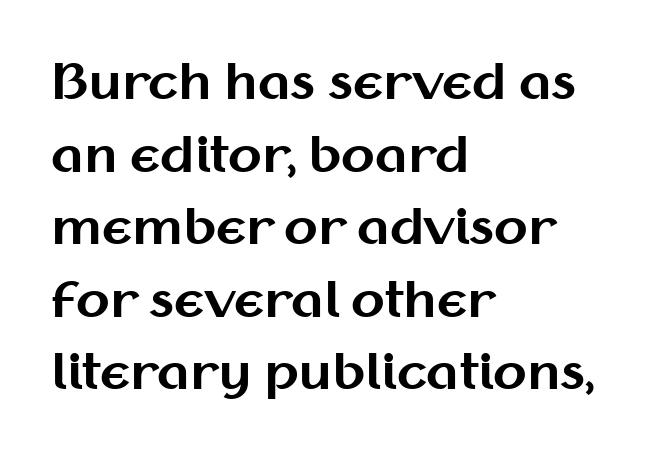
Tracking value appears to be zero — textbook default spacing. You could not count columns in this text — the font is proportionally spaced. The type sits square on the baseline with zero lean. Leading matches the norm, producing a regular column. Caption: bold face, heavy strokes. Anything drawn beneath the words? Only blank space.
